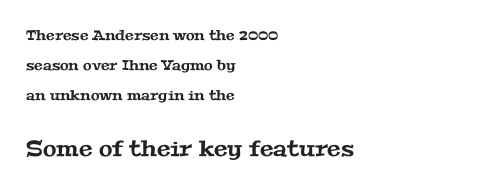
{"underline": "no", "align": "left", "line_spacing": "loose", "line_spacing_ratio": 2.16, "letter_spacing": "normal", "letter_spacing_em": 0.0, "larger_block": "second", "size_ratio": 1.57, "glyph_px": 22}
